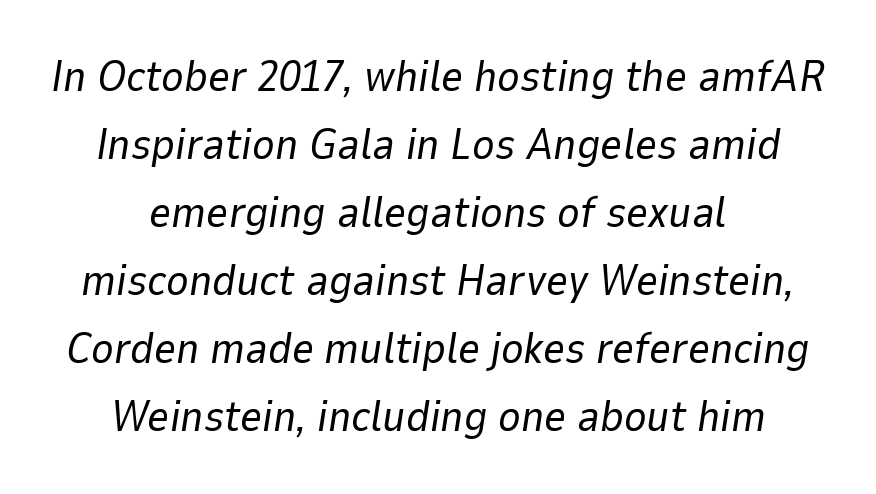
Q: Is the text bold? A: No.
Q: Is the text italic (slanted)? A: Yes, it leans right by about 9 degrees.
Q: Is the text underlined? A: No.
Q: How is the paragraph aligned? A: Centered.
Q: Is the spacing between letters normal or unusually wide? A: Normal.
Q: Is the spacing between lines tight, normal or loose? A: Normal.
Q: Width (condensed, normal, or wide)? A: Normal.
Q: Stroke contrast? A: Low.
Q: x-height? A: Medium.
Q: Monospaced? A: No.
